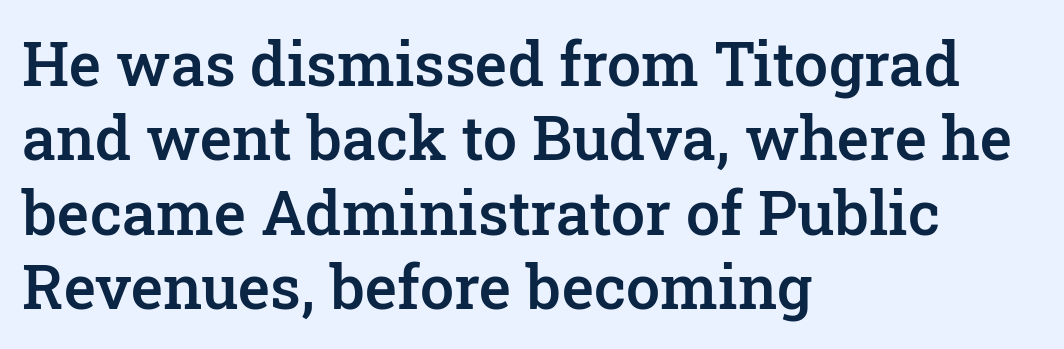
Q: Is the text bold? A: Semi-bold.
Q: Is the text italic (slanted)? A: No, it is upright.
Q: Is the typeface a serif or a sans-serif typeface? A: Serif.
Q: Is the text underlined? A: No.
Q: How is the paragraph aligned? A: Left-aligned.
Q: Is the spacing between letters normal or unusually wide? A: Normal.
Q: Width (condensed, normal, or wide)? A: Normal.
Q: Stroke contrast? A: Low.
Q: x-height? A: Medium.
Q: Monospaced? A: No.
